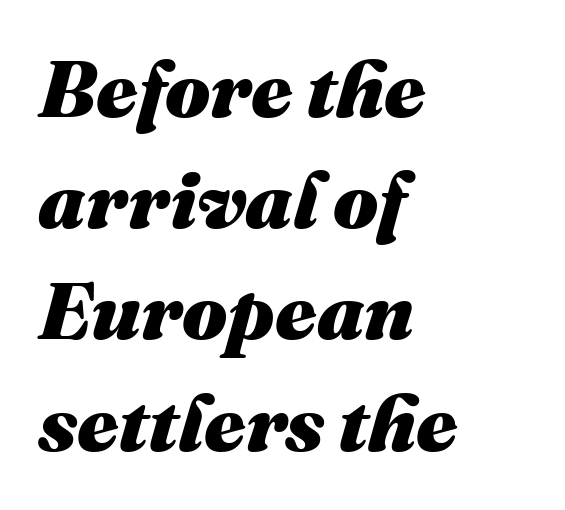
I'd describe the lettering as bold — thick and assertive. The line texture is even and compact thanks to regular tracking. The zone under the glyphs is completely vacant. This sample has the flowing, uneven cadence of proportional lettering. The lines sit at an ordinary, default distance from one another.
